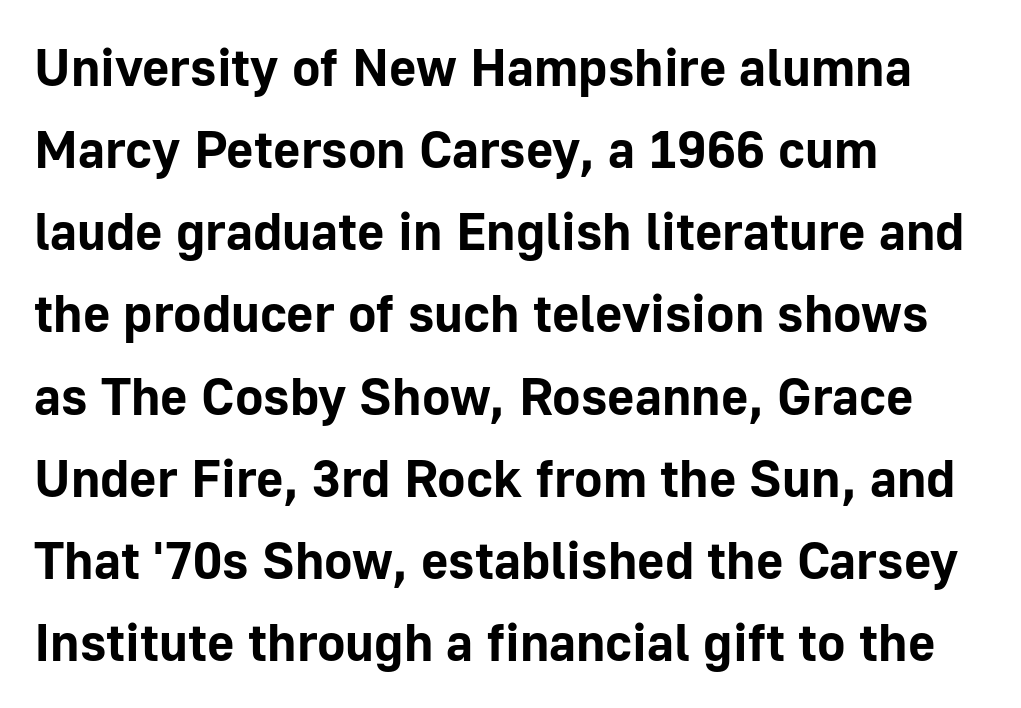
Q: Is the text bold? A: Yes.
Q: Is the text italic (slanted)? A: No, it is upright.
Q: Is the typeface a serif or a sans-serif typeface? A: Sans-serif.
Q: Is the text underlined? A: No.
Q: How is the paragraph aligned? A: Left-aligned.
Q: Is the spacing between letters normal or unusually wide? A: Normal.
Q: Is the spacing between lines tight, normal or loose? A: Normal.
Q: Width (condensed, normal, or wide)? A: Normal.
Q: Stroke contrast? A: Low.
Q: x-height? A: Medium.
Q: Monospaced? A: No.
